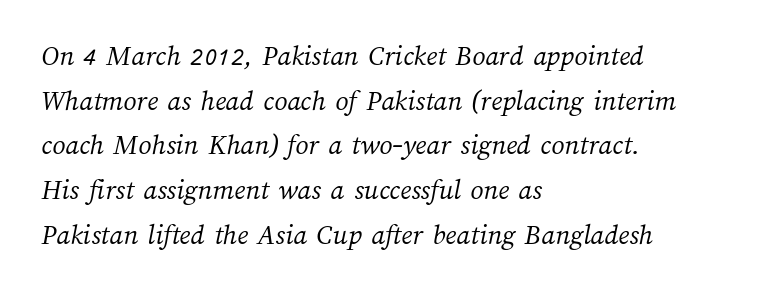
The image shows 29 px light type; set left-aligned, normal line spacing (1.54x), normal letter spacing, not underlined; medium stroke contrast and a medium x-height.
